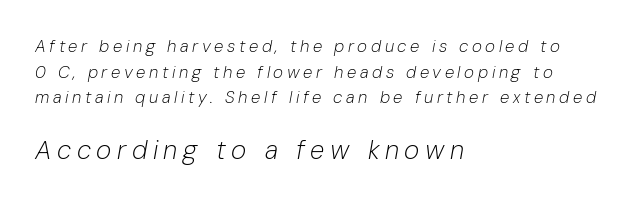
The image shows 26 px text type, italic (leaning right); set left-aligned, normal line spacing (1.51x), unusually wide letter spacing (+0.21 em), not underlined; the second (bottom) block is 1.53x larger.
